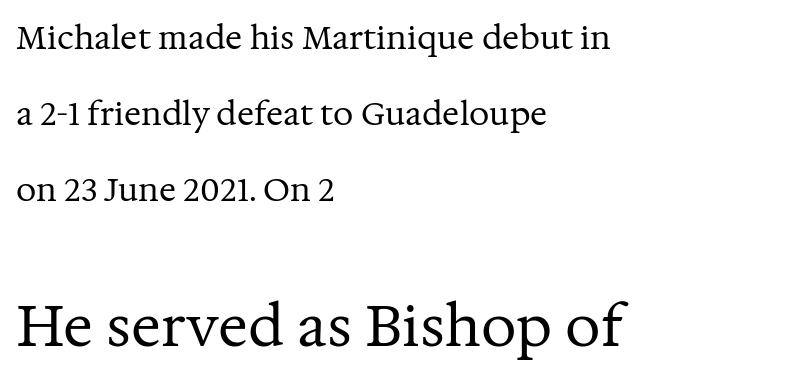
Q: Is the text bold? A: No.
Q: Is the text italic (slanted)? A: No, it is upright.
Q: Is the typeface a serif or a sans-serif typeface? A: Serif.
Q: Is the text underlined? A: No.
Q: How is the paragraph aligned? A: Left-aligned.
Q: Is the spacing between letters normal or unusually wide? A: Normal.
Q: Is the spacing between lines tight, normal or loose? A: Loose.
Q: Which block of text is set in a larger size, the first (top) or the second (bottom)? A: The second (bottom) one.
Q: Width (condensed, normal, or wide)? A: Normal.
Q: Stroke contrast? A: Medium.
Q: x-height? A: Medium.
Q: Monospaced? A: No.
